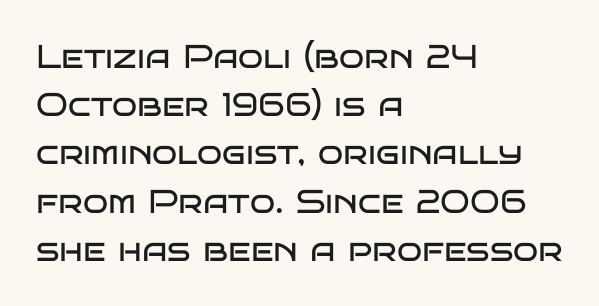
Bold? No — there's no thickening of the strokes. This is roman type, the default non-slanted kind. Vertically, the passage feels balanced, rows spaced as you'd expect. Typeset ragged right — the left edge is the straight one. What stands out about the letter spacing? Nothing — it is the standard amount. Anything drawn beneath the words? Only blank space.
